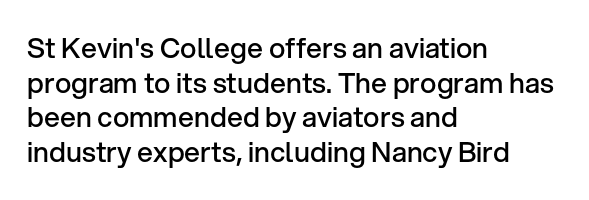
The specimen omits any rule beneath the text block's lines. The letters advance in unequal steps, a hallmark of proportional type. When letters stand straight like this, we call the style roman or upright. Heft: intermediate — a semibold.
